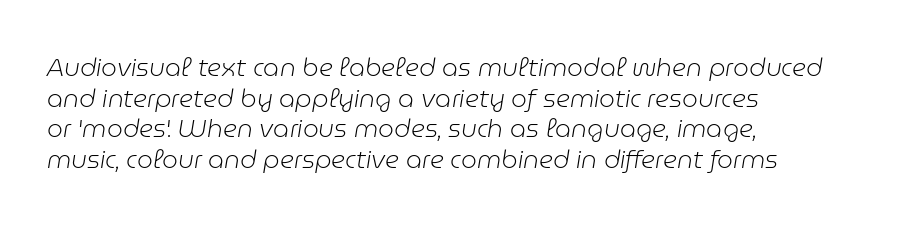
Q: Is the text bold? A: No.
Q: Is the text italic (slanted)? A: Yes, it leans right by about 9 degrees.
Q: Is the text underlined? A: No.
Q: How is the paragraph aligned? A: Left-aligned.
Q: Is the spacing between letters normal or unusually wide? A: Normal.
